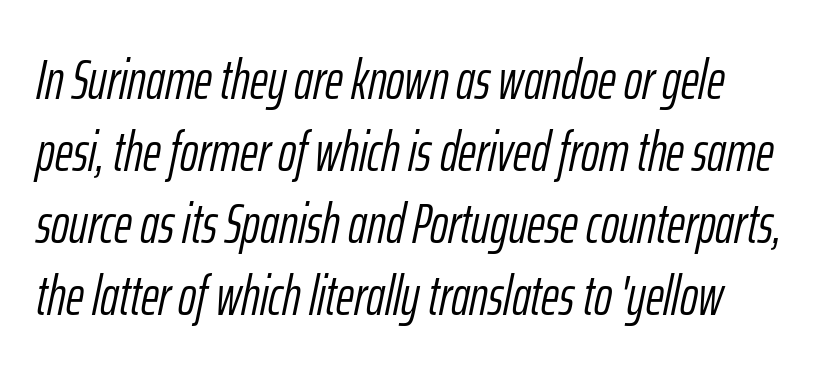
{"italic": "yes", "lean": "right", "slant_degrees": 12, "bold": "no", "weight": "light", "width": "condensed", "stroke_contrast": "low", "x_height": "medium", "monospaced": "no", "underline": "no", "line_spacing": "normal", "line_spacing_ratio": 1.31, "letter_spacing": "normal", "letter_spacing_em": 0.0, "glyph_px": 55}
